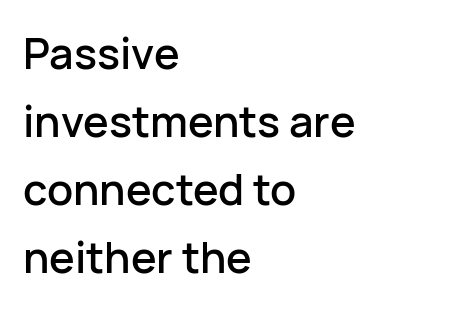
The image shows 43 px sans-serif type, upright; set left-aligned, normal line spacing (1.58x), normal letter spacing, not underlined; low stroke contrast and a medium x-height.
